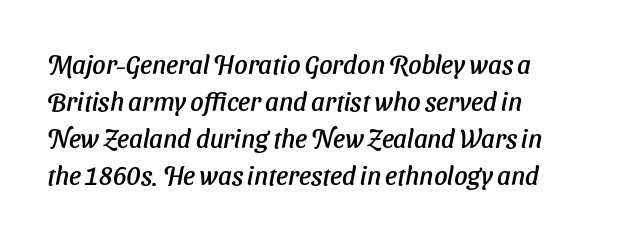
The words here are not underlined. In terms of letterspacing, this is plain default setting. Quick note: italic. Honestly, the row spacing looks completely unremarkable.
